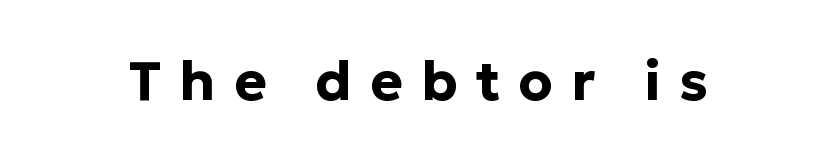
{"serif": "no", "italic": "no", "bold": "yes", "weight": "bold", "width": "normal", "stroke_contrast": "low", "x_height": "medium", "monospaced": "no", "underline": "no", "letter_spacing": "wide", "letter_spacing_em": 0.33, "glyph_px": 55}
